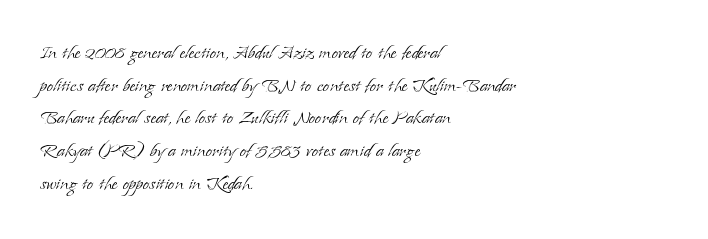
{"bold": "no", "underline": "no", "align": "left", "line_spacing": "normal", "line_spacing_ratio": 1.42, "letter_spacing": "normal", "letter_spacing_em": 0.0, "glyph_px": 23}
